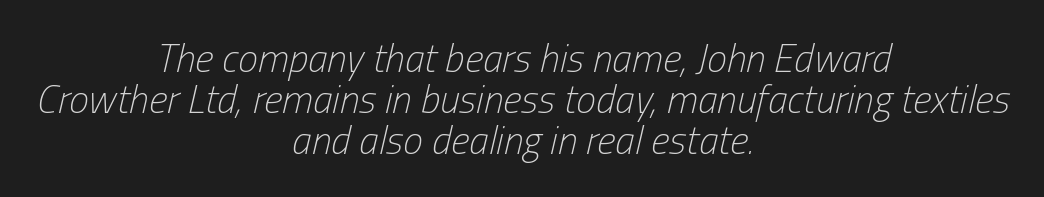
The image shows 40 px light, condensed type, italic (leaning right); set centered, tight line spacing (1.03x), normal letter spacing, not underlined; low stroke contrast and a medium x-height.
